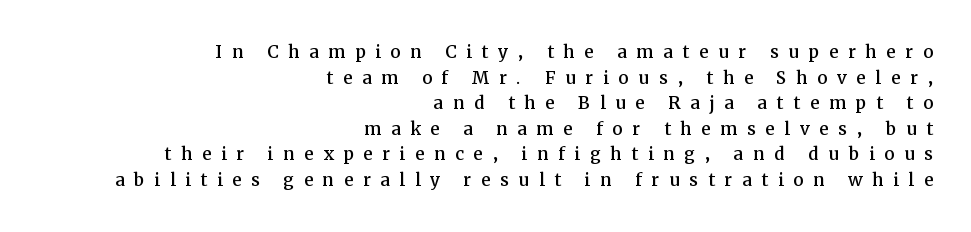
Q: Is the text italic (slanted)? A: No, it is upright.
Q: Is the text underlined? A: No.
Q: How is the paragraph aligned? A: Right-aligned.
Q: Is the spacing between letters normal or unusually wide? A: Unusually wide.
Q: Is the spacing between lines tight, normal or loose? A: Tight.
